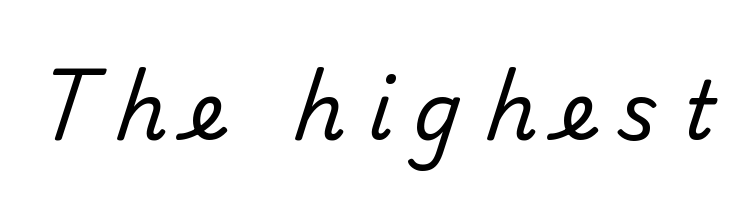
{"serif": "no", "bold": "no", "weight": "regular", "width": "normal", "stroke_contrast": "low", "x_height": "small", "monospaced": "no", "underline": "no", "letter_spacing": "wide", "letter_spacing_em": 0.28, "glyph_px": 80}
